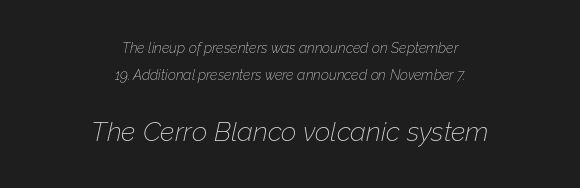
Q: Is the text bold? A: No.
Q: Is the text italic (slanted)? A: Yes, it leans right by about 12 degrees.
Q: Is the text underlined? A: No.
Q: How is the paragraph aligned? A: Centered.
Q: Is the spacing between letters normal or unusually wide? A: Normal.
Q: Is the spacing between lines tight, normal or loose? A: Loose.
Q: Which block of text is set in a larger size, the first (top) or the second (bottom)? A: The second (bottom) one.
